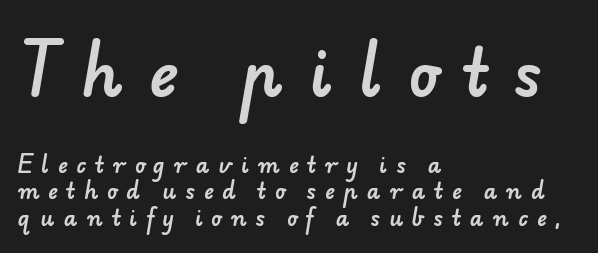
The gaps between neighbouring characters are conspicuously large. The face used here is proportionally spaced, like ordinary book or web type. Anything drawn beneath the words? Only blank space. A classic flush-left, rag-right setting is used for this passage. The rendering uses a moderate line-height, typical for paragraphs. Classification — sans serif.
